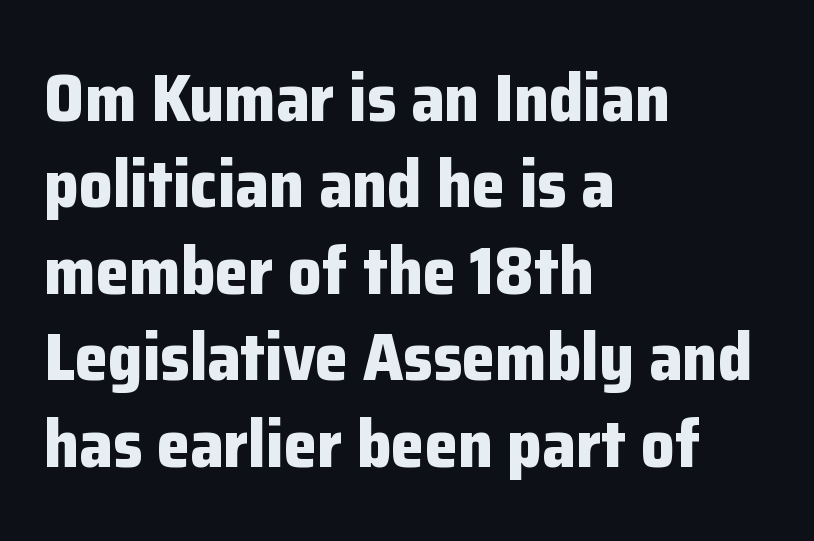
{"serif": "no", "italic": "no", "bold": "yes", "weight": "bold", "width": "normal", "stroke_contrast": "low", "x_height": "medium", "monospaced": "no", "underline": "no", "align": "left", "line_spacing": "normal", "line_spacing_ratio": 1.29, "letter_spacing": "normal", "letter_spacing_em": 0.0, "glyph_px": 67}
